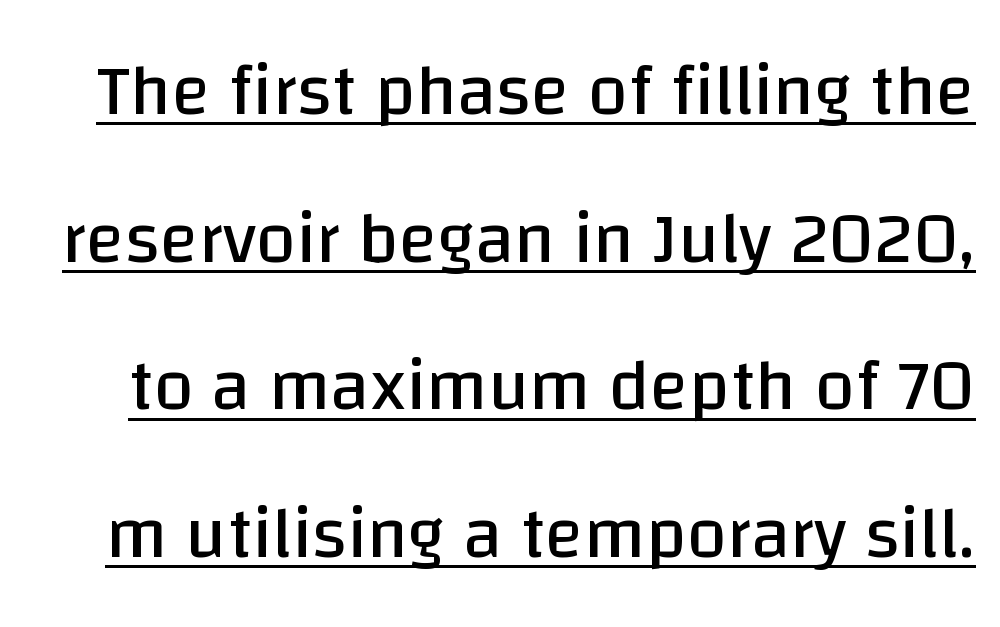
The specimen reads as upright at a glance. The line-height multiplier appears high, well above default. Honestly, the letter spacing is just normal — you wouldn't notice it. The typeface has the unassuming heft of standard copy or less. The type family on display is of the sans-serif kind. The lettering is marked with a stroke running underneath it.
